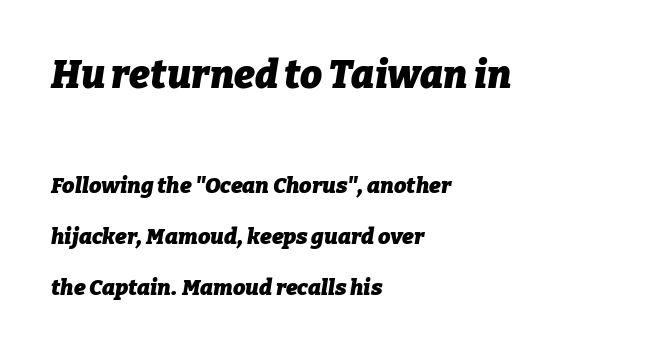
The image shows 39 px heavy type, italic (leaning right); set left-aligned, loose line spacing (2.31x), normal letter spacing, not underlined; the first (top) block is 1.77x larger; low stroke contrast and a medium x-height.
